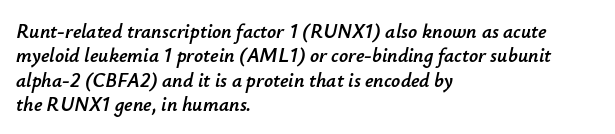
{"italic": "yes", "lean": "right", "slant_degrees": 12, "underline": "no", "align": "left", "line_spacing_ratio": 1.22, "letter_spacing": "normal", "letter_spacing_em": 0.0, "glyph_px": 20}
